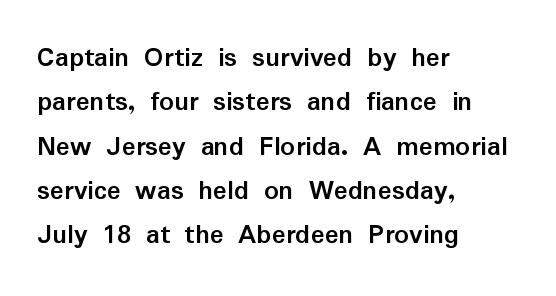
The image shows 29 px semibold sans-serif type, upright; set left-aligned, normal line spacing (1.53x), normal letter spacing, not underlined; low stroke contrast and a medium x-height.
